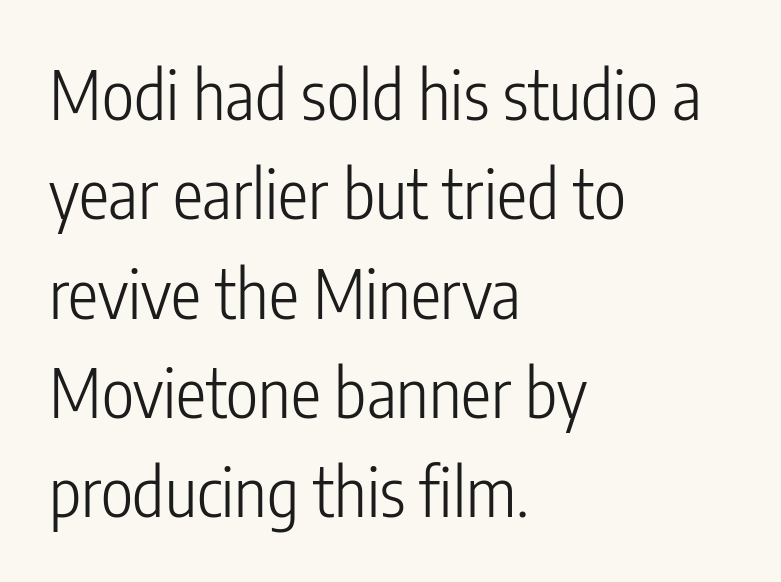
The image shows 68 px light, condensed sans-serif type, upright; set left-aligned, normal line spacing (1.46x), normal letter spacing, not underlined; low stroke contrast and a medium x-height.
